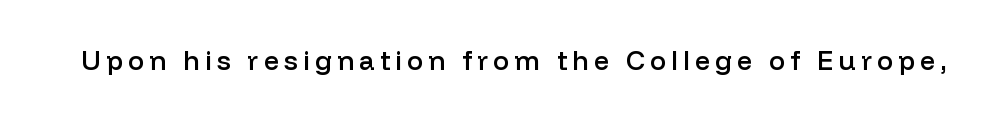
Notice how the stems are strictly vertical — no italics here. The strokes are fattened partway — semibold, not bold. Words float on clear page, feet unadorned.
